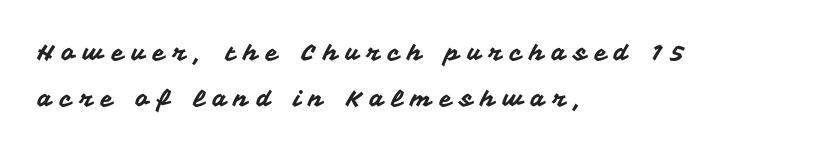
Q: Is the text italic (slanted)? A: Yes.
Q: Is the text underlined? A: No.
Q: How is the paragraph aligned? A: Left-aligned.
Q: Is the spacing between letters normal or unusually wide? A: Unusually wide.
Q: Is the spacing between lines tight, normal or loose? A: Loose.
